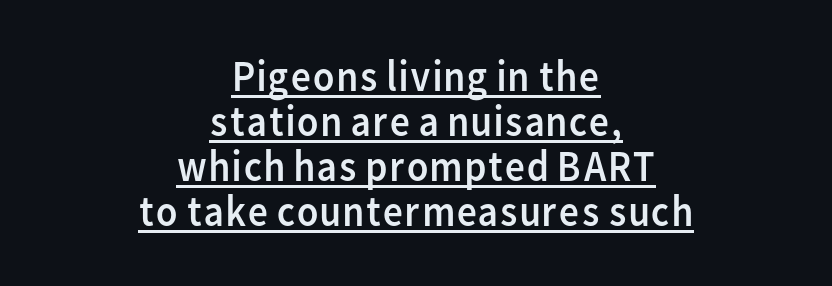
The image shows 44 px regular-weight sans-serif type, upright; set centered, tight line spacing (1.02x), normal letter spacing, underlined; low stroke contrast and a medium x-height.
